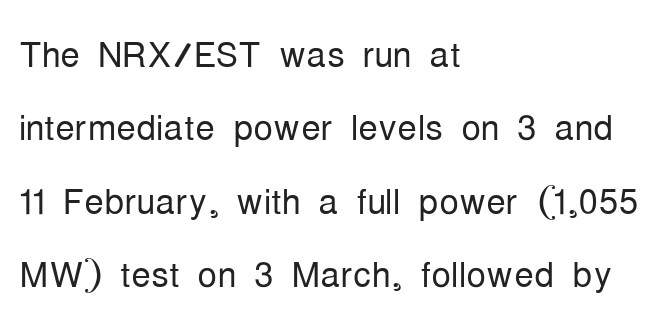
Q: Is the text bold? A: No.
Q: Is the text italic (slanted)? A: No, it is upright.
Q: Is the typeface a serif or a sans-serif typeface? A: Sans-serif.
Q: Is the text underlined? A: No.
Q: How is the paragraph aligned? A: Left-aligned.
Q: Is the spacing between letters normal or unusually wide? A: Normal.
Q: Is the spacing between lines tight, normal or loose? A: Normal.
Q: Width (condensed, normal, or wide)? A: Condensed.
Q: Stroke contrast? A: Low.
Q: x-height? A: Medium.
Q: Monospaced? A: No.
